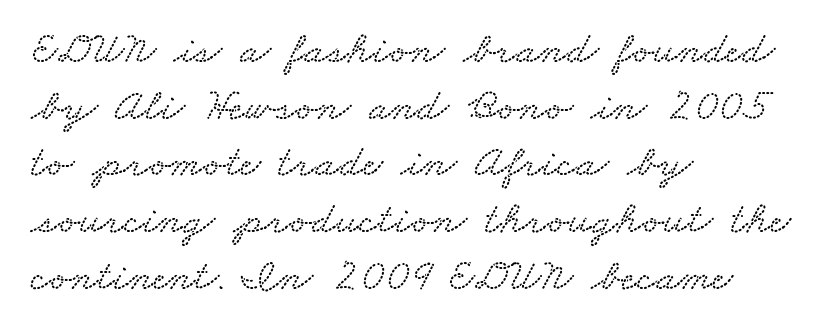
Q: Is the text underlined? A: No.
Q: How is the paragraph aligned? A: Left-aligned.
Q: Is the spacing between letters normal or unusually wide? A: Normal.
Q: Is the spacing between lines tight, normal or loose? A: Normal.
Q: Width (condensed, normal, or wide)? A: Wide.
Q: Stroke contrast? A: Low.
Q: x-height? A: Small.
Q: Monospaced? A: No.
